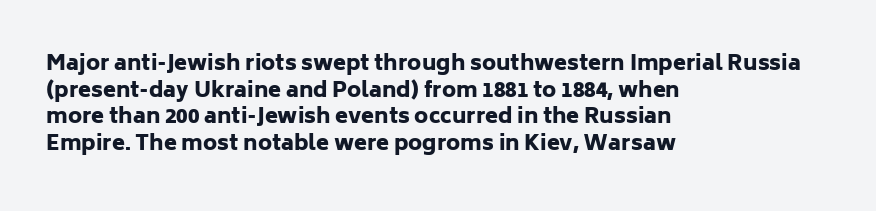
The image shows 21 px bold type, upright; set left-aligned, normal line spacing (1.27x), normal letter spacing, not underlined.
